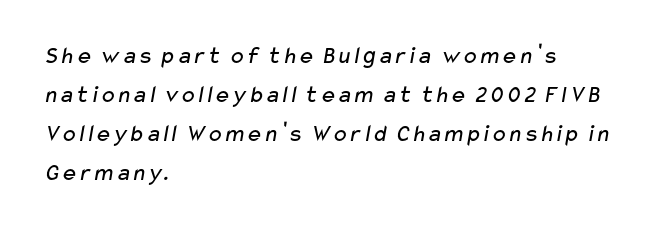
The glyphs are unaccompanied by any horizontal stroke below them. Leading: standard. Each line starts at the same left margin while the right side varies. Short note: letters normally spaced.
